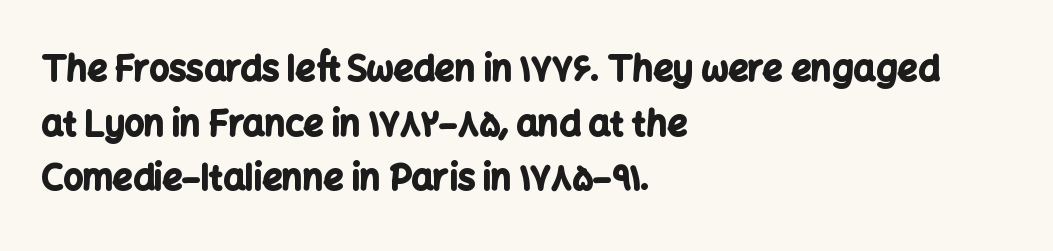
The image shows 35 px bold sans-serif type, upright; set left-aligned, normal line spacing (1.56x), normal letter spacing, not underlined; low stroke contrast and a medium x-height.
